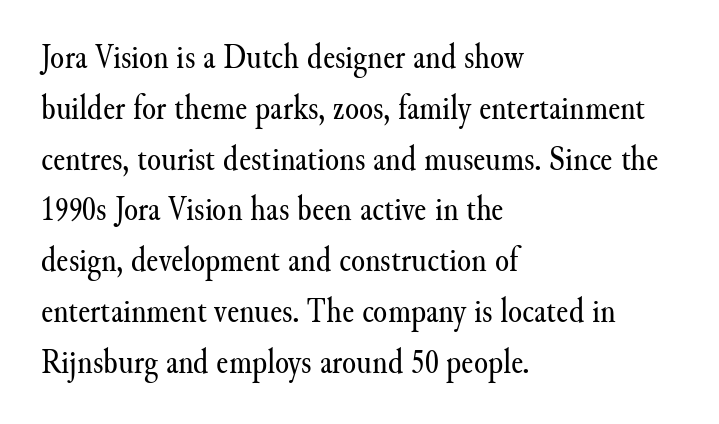
These lines are set flush left with a ragged right edge. Quick note: not italic, upright. Summary of weight: not heavy and not bold. Look at the bottom of the vertical strokes: they flare into serifs here. Varying glyph widths throughout — classic text-font behaviour. The lines sit at an ordinary, default distance from one another.
